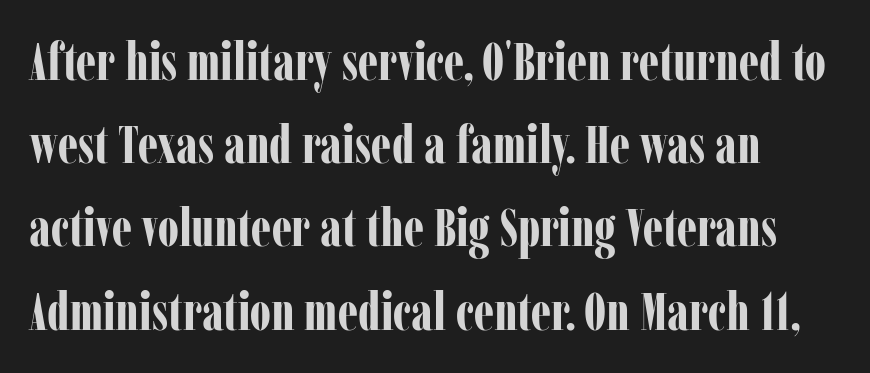
The image shows 53 px bold, condensed serif type, upright; set normal line spacing (1.57x), normal letter spacing, not underlined; low stroke contrast and a medium x-height.
